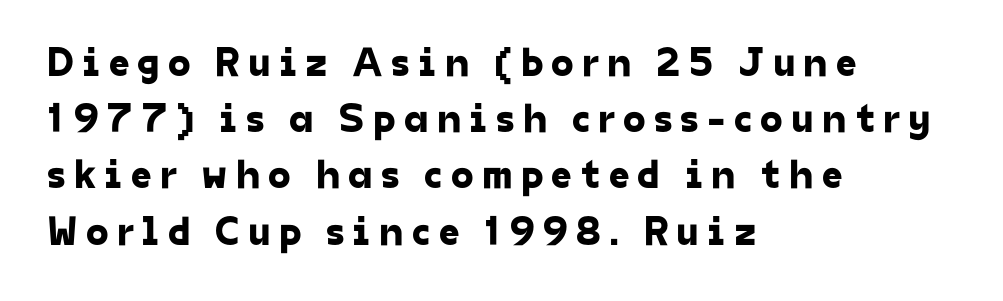
Q: Is the typeface a serif or a sans-serif typeface? A: Sans-serif.
Q: Is the text underlined? A: No.
Q: How is the paragraph aligned? A: Left-aligned.
Q: Is the spacing between letters normal or unusually wide? A: Unusually wide.
Q: Is the spacing between lines tight, normal or loose? A: Normal.
Q: Width (condensed, normal, or wide)? A: Normal.
Q: Stroke contrast? A: Low.
Q: x-height? A: Medium.
Q: Monospaced? A: No.
